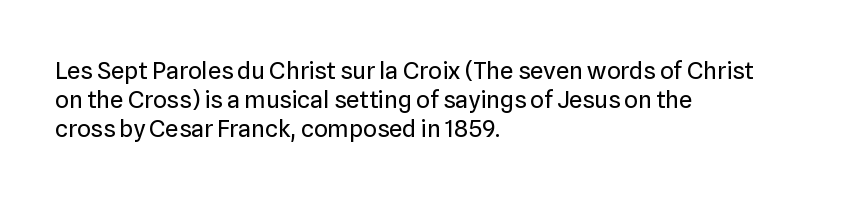
{"italic": "no", "bold": "no", "underline": "no", "align": "left", "line_spacing_ratio": 1.21, "letter_spacing": "normal", "letter_spacing_em": 0.0, "glyph_px": 24}
